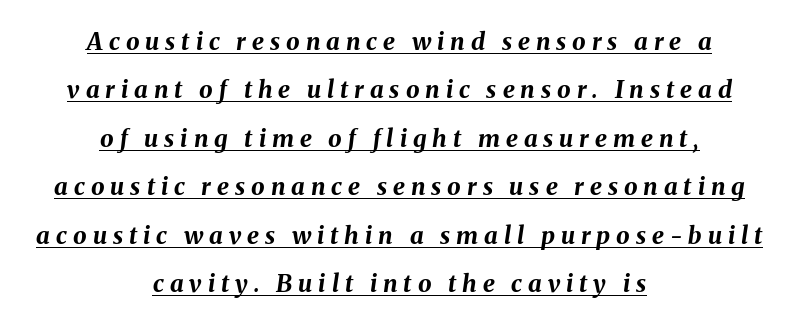
Underlining? Definitely there. Slant detected: the letters are inclined. Honestly, the rows look like they've been pulled way apart. This sample uses expanded letter spacing, leaving extra air between glyphs. In CSS terms this would be text-align: center. Emphasis by weight is at full strength: bold.
